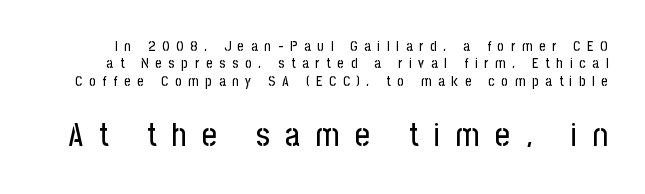
Q: Is the text italic (slanted)? A: No, it is upright.
Q: Is the typeface a serif or a sans-serif typeface? A: Sans-serif.
Q: Is the text underlined? A: No.
Q: Is the spacing between letters normal or unusually wide? A: Unusually wide.
Q: Is the spacing between lines tight, normal or loose? A: Normal.
Q: Which block of text is set in a larger size, the first (top) or the second (bottom)? A: The second (bottom) one.
Q: Width (condensed, normal, or wide)? A: Condensed.
Q: Stroke contrast? A: Low.
Q: x-height? A: Medium.
Q: Monospaced? A: No.
